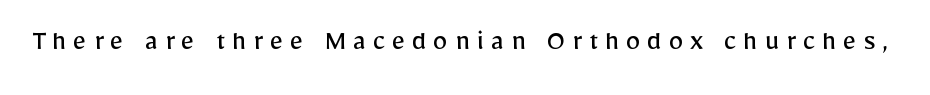
{"serif": "no", "italic": "no", "bold": "no", "weight": "regular", "width": "normal", "stroke_contrast": "low", "x_height": "medium", "monospaced": "no", "underline": "no", "letter_spacing": "wide", "letter_spacing_em": 0.22, "glyph_px": 30}
